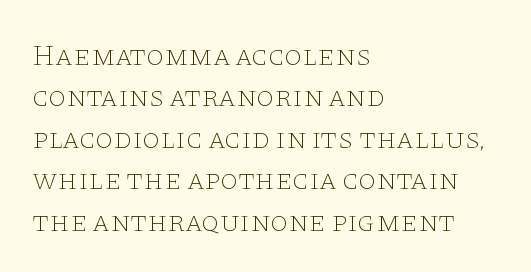
{"serif": "yes", "italic": "no", "bold": "no", "weight": "thin", "width": "wide", "stroke_contrast": "low", "x_height": "large", "monospaced": "no", "underline": "no", "align": "left", "line_spacing": "normal", "line_spacing_ratio": 1.43, "letter_spacing": "normal", "letter_spacing_em": 0.0, "glyph_px": 29}
